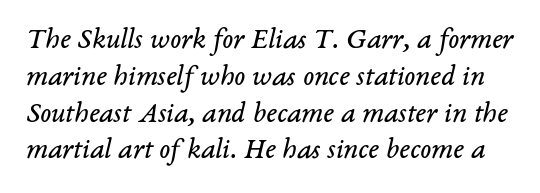
{"serif": "yes", "italic": "yes", "lean": "right", "slant_degrees": 14, "bold": "no", "weight": "regular", "width": "normal", "stroke_contrast": "low", "x_height": "medium", "monospaced": "no", "underline": "no", "line_spacing": "normal", "line_spacing_ratio": 1.27, "letter_spacing": "normal", "letter_spacing_em": 0.0, "glyph_px": 29}
